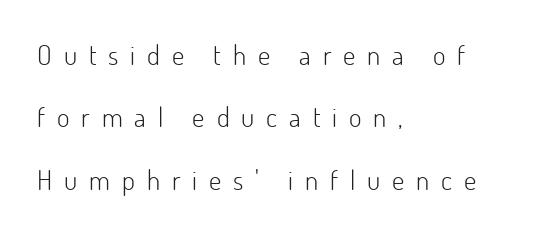
{"italic": "no", "bold": "no", "underline": "no", "align": "left", "line_spacing": "loose", "line_spacing_ratio": 2.31, "letter_spacing": "wide", "letter_spacing_em": 0.44, "glyph_px": 27}
